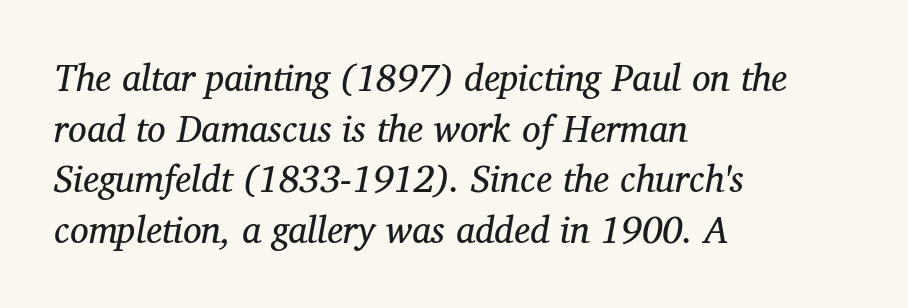
The image shows 37 px regular-weight serif type, italic (leaning right); set left-aligned, normal line spacing (1.37x), normal letter spacing, not underlined; medium stroke contrast and a medium x-height.
